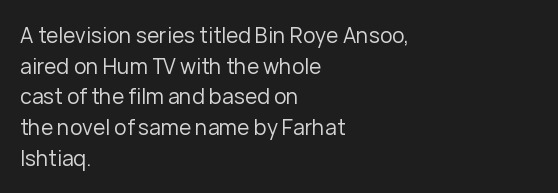
The strip under each line holds only bare page. The lines in this sample share a left origin and differ only in where they stop. The block of text has a typical density, with ordinary space between rows. A typesetter would call this zero additional tracking. Each stroke keeps to a modest, everyday thickness or less. Style check: upright.
